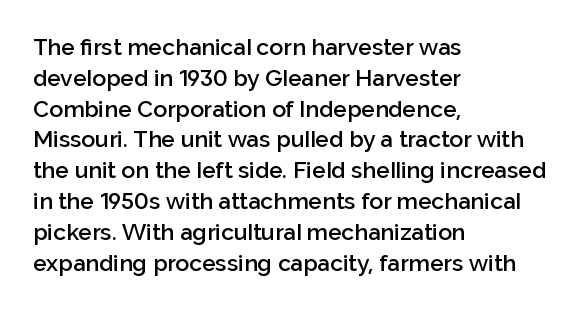
Q: Is the text bold? A: Semi-bold.
Q: Is the text italic (slanted)? A: No, it is upright.
Q: Is the text underlined? A: No.
Q: How is the paragraph aligned? A: Left-aligned.
Q: Is the spacing between letters normal or unusually wide? A: Normal.
Q: Is the spacing between lines tight, normal or loose? A: Normal.
